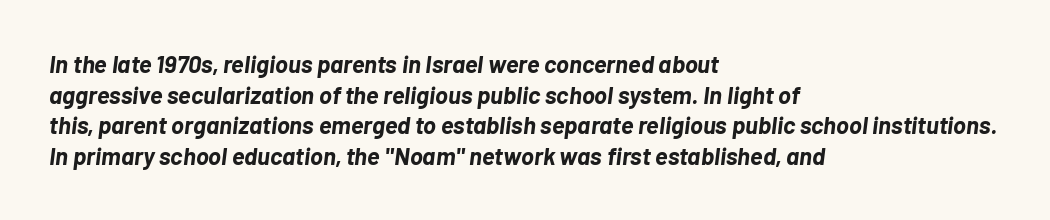
Q: Is the text bold? A: Yes.
Q: Is the text italic (slanted)? A: Yes, it leans right by about 7 degrees.
Q: Is the text underlined? A: No.
Q: How is the paragraph aligned? A: Left-aligned.
Q: Is the spacing between letters normal or unusually wide? A: Normal.
Q: Is the spacing between lines tight, normal or loose? A: Normal.
